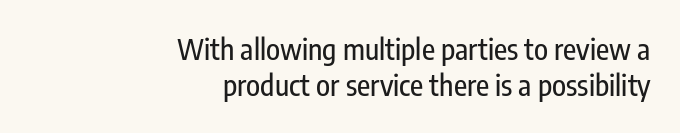
This rendering employs a face without finishing strokes, i.e., a sans-serif. You could not count columns in this text — the font is proportionally spaced. The paragraph has a hard right edge and a soft left edge. Characters follow at the spacing the type designer built in. The space directly below the letters is spotless.
